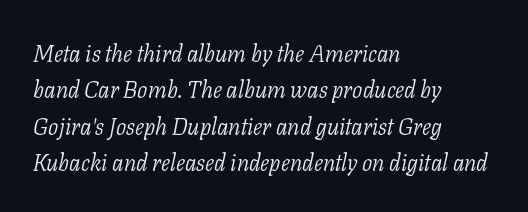
{"italic": "yes", "lean": "right", "slant_degrees": 11, "bold": "no", "underline": "no", "align": "left", "line_spacing": "normal", "line_spacing_ratio": 1.58, "letter_spacing": "normal", "letter_spacing_em": 0.0, "glyph_px": 23}
